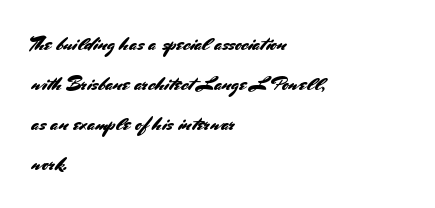
Q: Is the text italic (slanted)? A: Yes.
Q: Is the text underlined? A: No.
Q: How is the paragraph aligned? A: Left-aligned.
Q: Is the spacing between letters normal or unusually wide? A: Normal.
Q: Is the spacing between lines tight, normal or loose? A: Loose.
